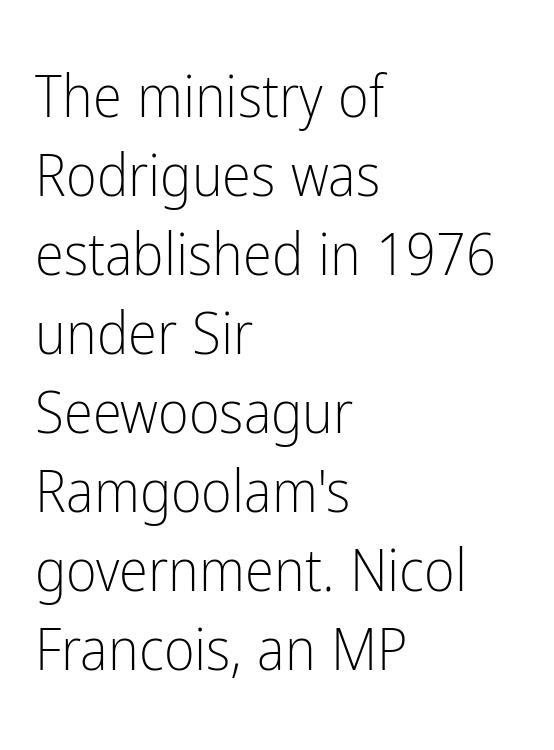
{"serif": "no", "italic": "no", "bold": "no", "weight": "light", "width": "condensed", "stroke_contrast": "low", "x_height": "medium", "monospaced": "no", "underline": "no", "align": "left", "line_spacing": "normal", "line_spacing_ratio": 1.34, "letter_spacing": "normal", "letter_spacing_em": 0.0, "glyph_px": 59}
